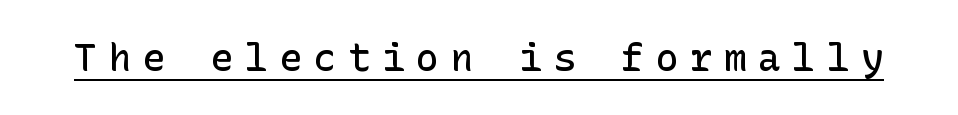
The image shows 38 px semibold sans-serif type, upright; set unusually wide letter spacing (+0.3 em), underlined; low stroke contrast and a medium x-height.
